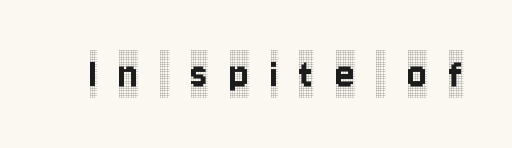
Q: Is the text italic (slanted)? A: No, it is upright.
Q: Is the typeface a serif or a sans-serif typeface? A: Serif.
Q: Is the text underlined? A: No.
Q: Is the spacing between letters normal or unusually wide? A: Unusually wide.
Q: Width (condensed, normal, or wide)? A: Condensed.
Q: x-height? A: Large.
Q: Monospaced? A: No.
